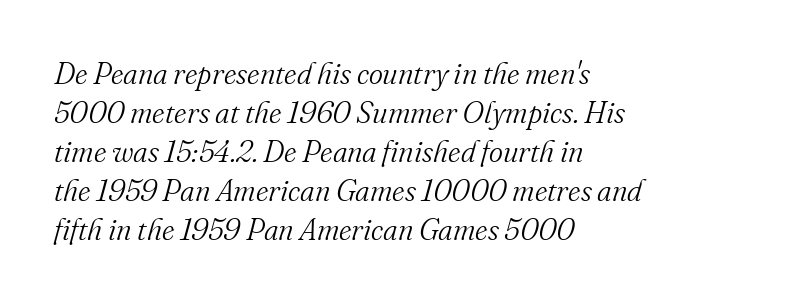
{"serif": "yes", "italic": "yes", "lean": "right", "slant_degrees": 16, "bold": "no", "weight": "light", "width": "normal", "stroke_contrast": "medium", "x_height": "small", "monospaced": "no", "underline": "no", "align": "left", "line_spacing": "normal", "line_spacing_ratio": 1.3, "letter_spacing": "normal", "letter_spacing_em": 0.0, "glyph_px": 30}
